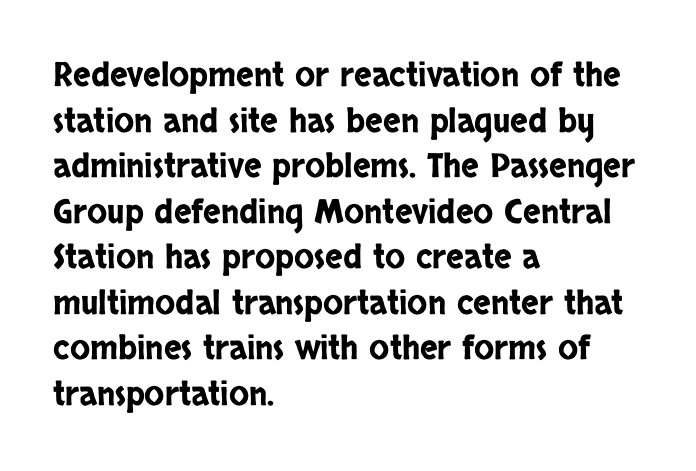
These lines sit exactly where default settings would place them. The letters advance in unequal steps, a hallmark of proportional type. These lines stack with their left ends in a neat column. Regarding serifs, this sample does without them.
